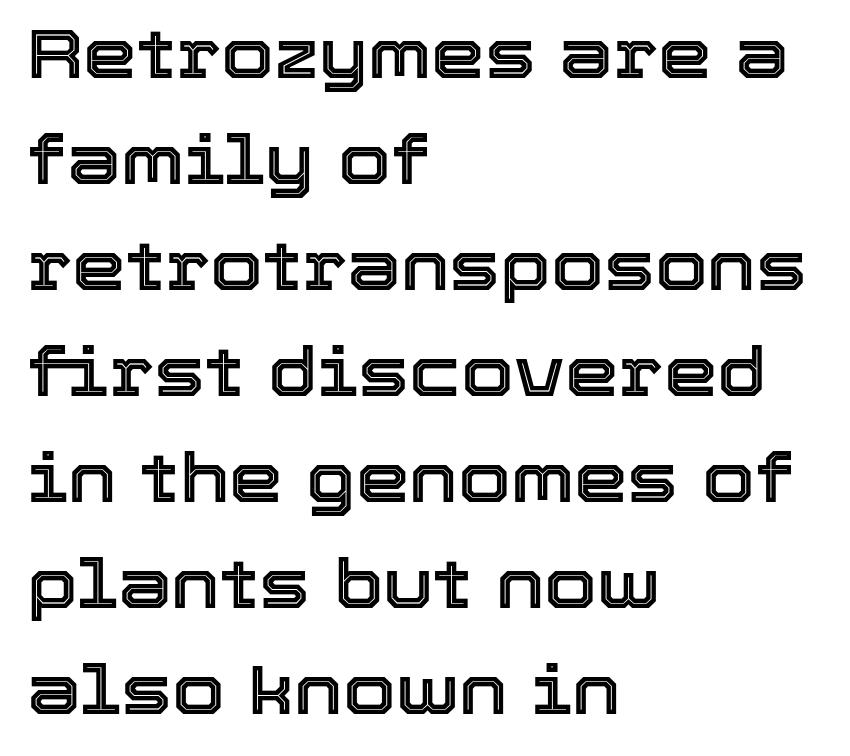
The image shows 68 px text type, upright; set left-aligned, normal line spacing (1.56x), normal letter spacing, not underlined; a medium x-height.
